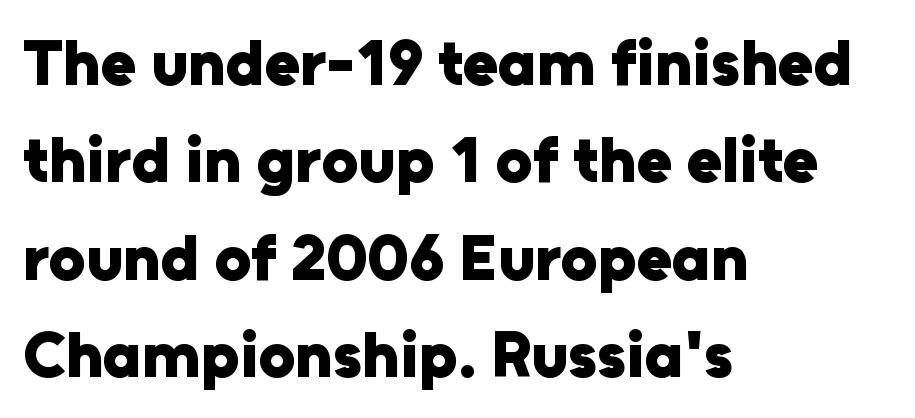
Set as a true bold cut, around the 700 mark. The passage shown is typed in a proportional face where columns would drift. The block of text has a typical density, with ordinary space between rows. Horizontally, the lines are justified to the leading edge only. The letters sit at their default tracking, neither squeezed nor spread. Descenders hang freely into open space.
